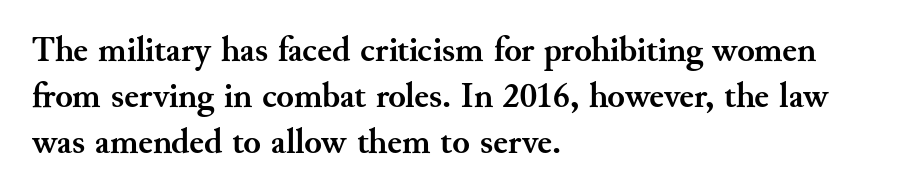
The image shows 36 px semibold serif type, upright; set left-aligned, normal line spacing (1.28x), normal letter spacing, not underlined; medium stroke contrast and a small x-height.
